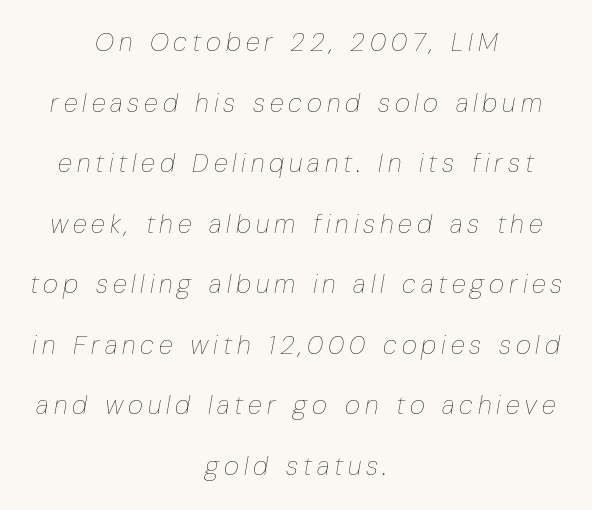
{"italic": "yes", "lean": "right", "slant_degrees": 10, "bold": "no", "underline": "no", "align": "center", "line_spacing": "loose", "line_spacing_ratio": 2.33, "glyph_px": 26}
